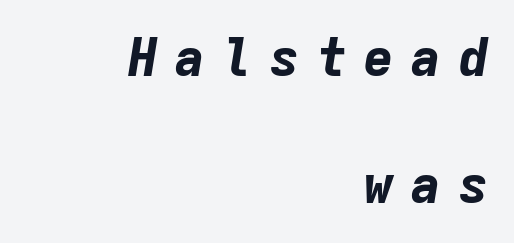
The passage shown is typed in a monospace face where columns stay perfectly aligned. How heavy is the stroke? Heavy — this is a bold. In CSS terms this would be text-align: right. The string is rendered with underlining switched off.
